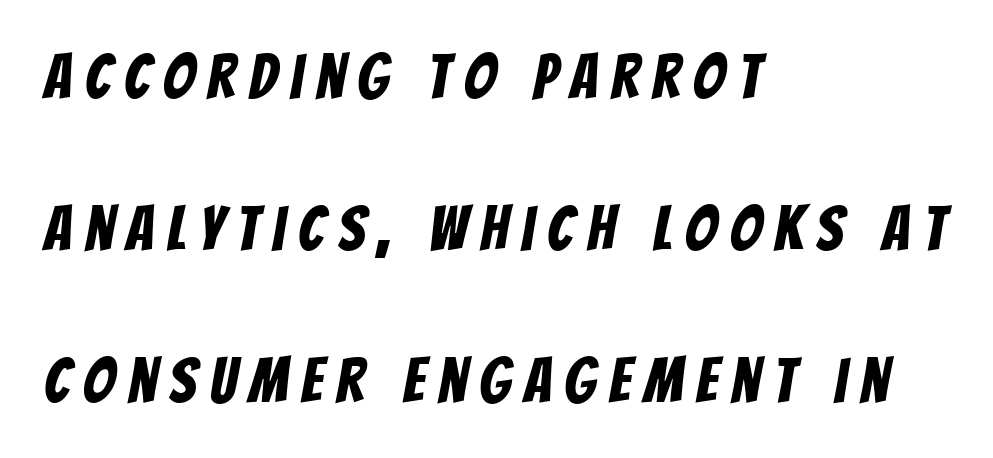
Varying glyph widths throughout — classic text-font behaviour. If you measured baseline to baseline, you'd find a long distance. The space directly below the letters is spotless. Short and long lines alike share a common starting point at left.
